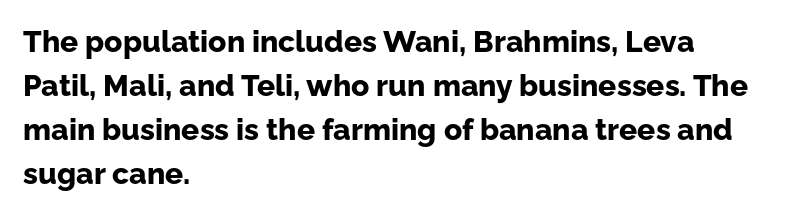
Only glyphs here, with clear space below each row. Compared with typical body copy, the letter spacing here is the same. In terms of weight, the rendering is a true, heavy bold. Does the type have serifs? No, each stem ends abruptly. The letters stand upright; this is a roman face.
